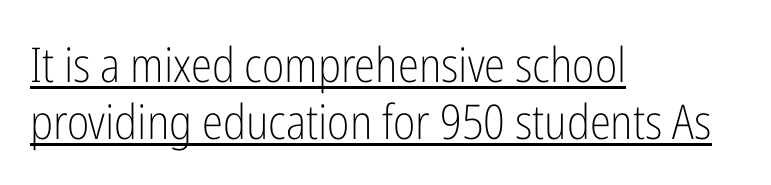
{"serif": "no", "italic": "no", "bold": "no", "weight": "light", "width": "condensed", "stroke_contrast": "low", "x_height": "medium", "monospaced": "no", "underline": "yes", "align": "left", "line_spacing_ratio": 1.19, "letter_spacing": "normal", "letter_spacing_em": 0.0, "glyph_px": 48}
